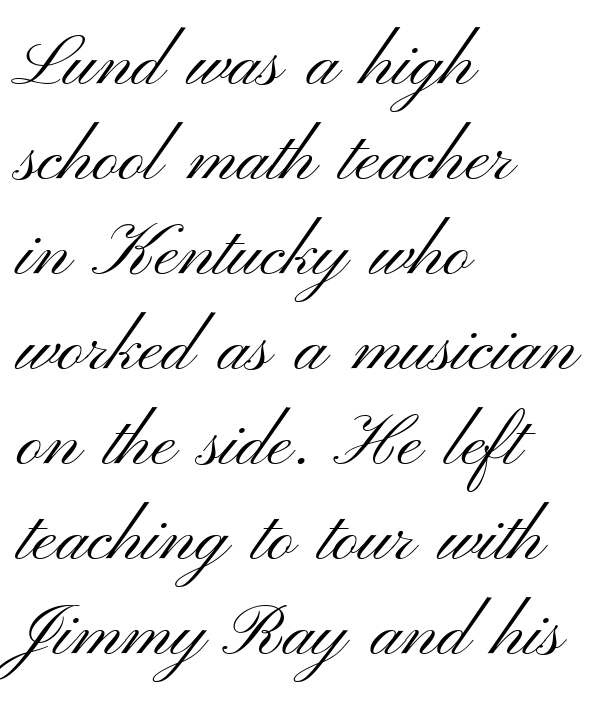
A typesetter would call this proportional, since set widths differ per character. No extra ink here — the face is not bold. Stroke terminals: plain, sans-serif. Honestly, the row spacing looks completely unremarkable.
